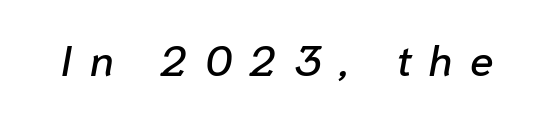
{"italic": "yes", "lean": "right", "slant_degrees": 10, "width": "normal", "stroke_contrast": "low", "x_height": "medium", "monospaced": "no", "underline": "no", "letter_spacing": "wide", "letter_spacing_em": 0.41, "glyph_px": 43}
